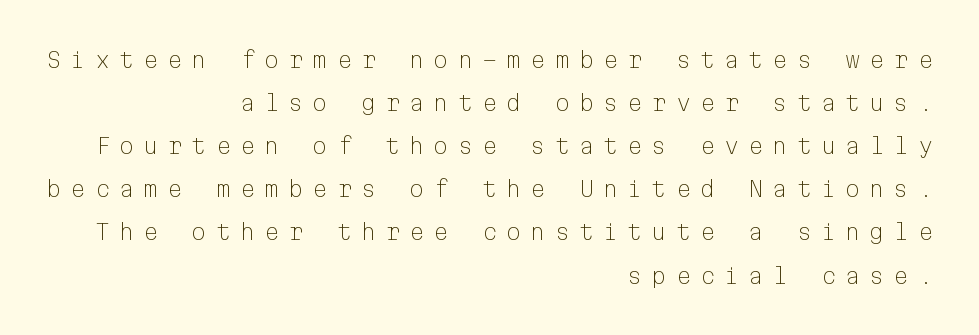
The image shows 22 px text type, upright; set right-aligned, loose line spacing (1.96x), unusually wide letter spacing (+0.4 em), not underlined.
